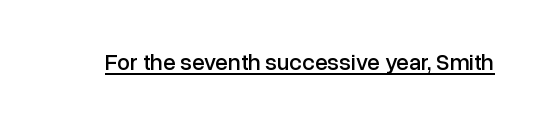
The image shows 23 px text type, upright; set normal letter spacing, underlined.
